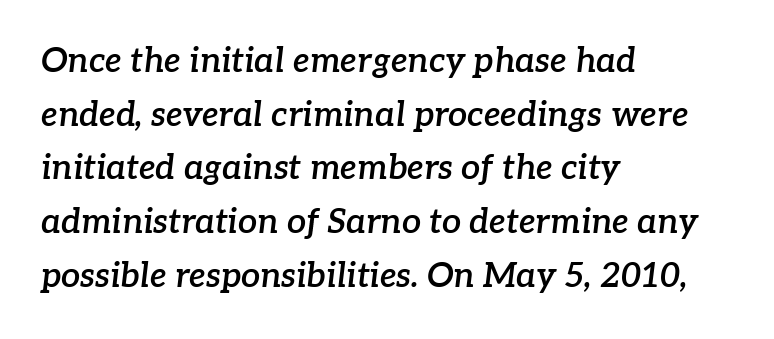
{"serif": "yes", "italic": "yes", "lean": "right", "slant_degrees": 7, "bold": "semi", "weight": "semibold", "width": "normal", "stroke_contrast": "low", "x_height": "medium", "monospaced": "no", "underline": "no", "align": "left", "line_spacing": "normal", "line_spacing_ratio": 1.58, "letter_spacing": "normal", "letter_spacing_em": 0.0, "glyph_px": 34}
